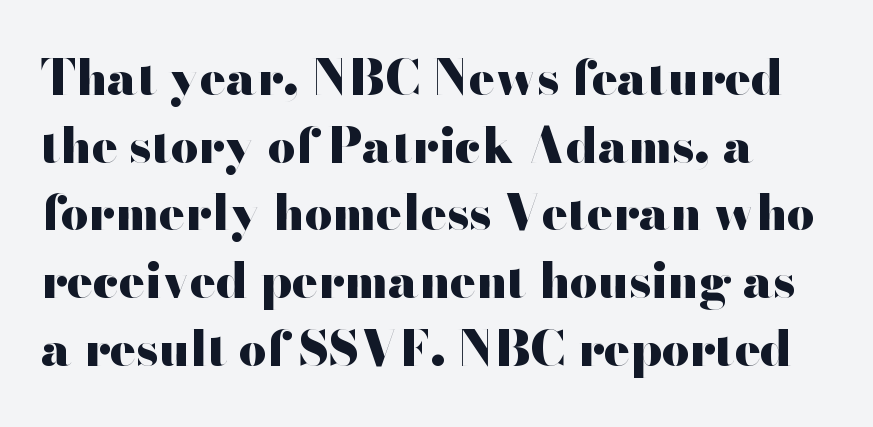
The image shows 48 px heavy, wide sans-serif type, upright; set normal line spacing (1.41x), normal letter spacing, not underlined; high stroke contrast and a small x-height.
